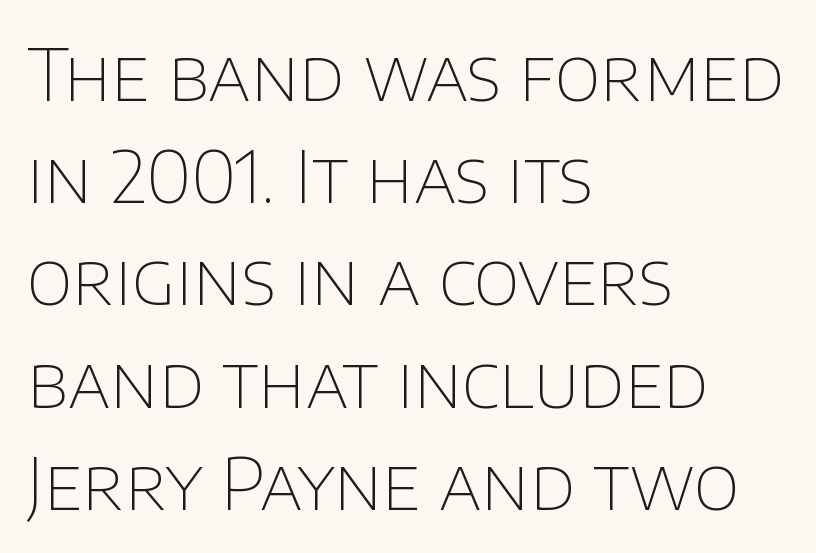
Observe the absence of serifs on each vertical stroke in this sample. Ink coverage per letter is moderate at most. Unmarked baselines from the first word to the last. Vertical spacing — default. The letters advance in unequal steps, a hallmark of proportional type. Does the lettering tilt? It doesn't — this is upright.
